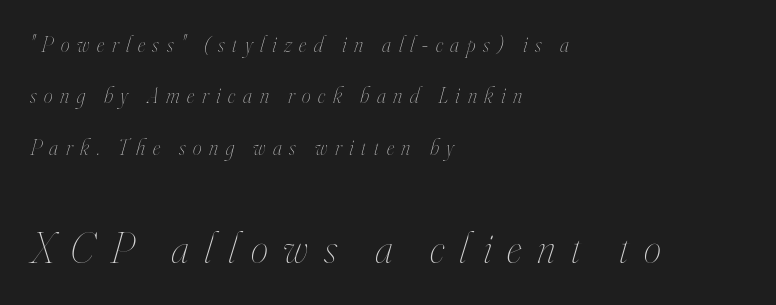
One glance says open: line gaps are wider than usual. Would a proofreader flag this as italicized? Yes. What stands out about the letter spacing? Its width — letters are far apart. The rag falls on the right side of this text block. Only glyphs here, with clear space below each row. Compare the two chunks: the lower has the greater cap height.
